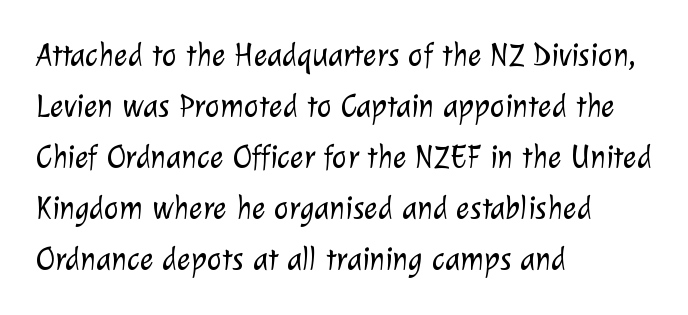
The image shows 32 px light sans-serif type; set left-aligned, normal line spacing (1.59x), normal letter spacing, not underlined; low stroke contrast and a medium x-height.
